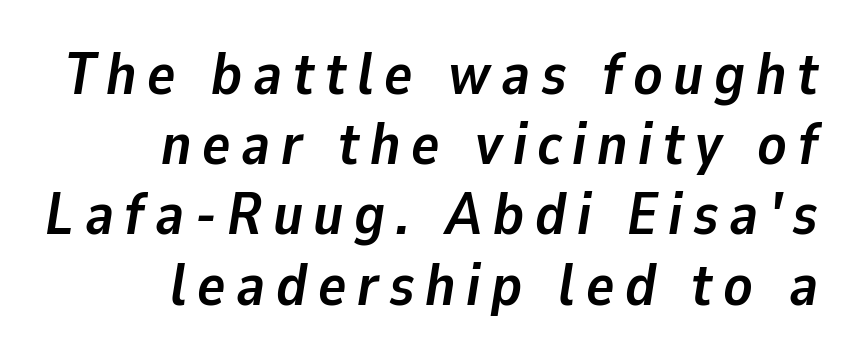
The image shows 59 px semibold type, italic (leaning right); set right-aligned, line spacing 1.19x, not underlined; low stroke contrast and a medium x-height.
